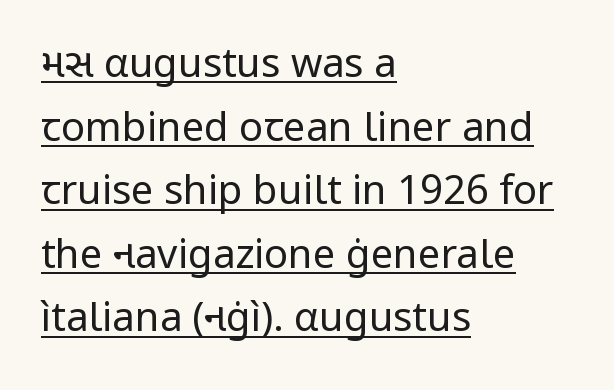
{"serif": "no", "italic": "no", "bold": "no", "weight": "regular", "width": "normal", "stroke_contrast": "low", "x_height": "medium", "monospaced": "no", "underline": "yes", "align": "left", "line_spacing": "normal", "line_spacing_ratio": 1.59, "letter_spacing": "normal", "letter_spacing_em": 0.0, "glyph_px": 40}
